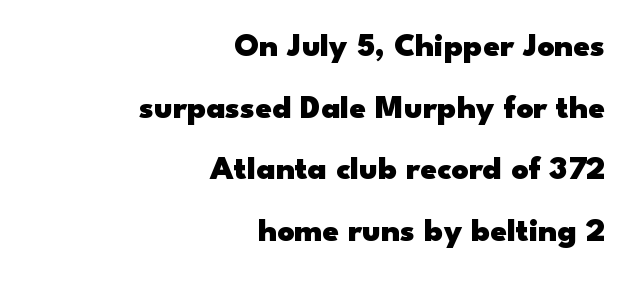
The image shows 33 px heavy, wide sans-serif type, upright; set right-aligned, line spacing 1.87x, normal letter spacing, not underlined; low stroke contrast and a small x-height.
